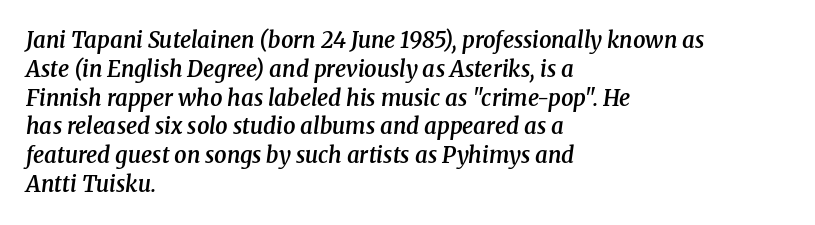
The image shows 22 px text type, italic (leaning right); set left-aligned, normal line spacing (1.31x), normal letter spacing, not underlined.
